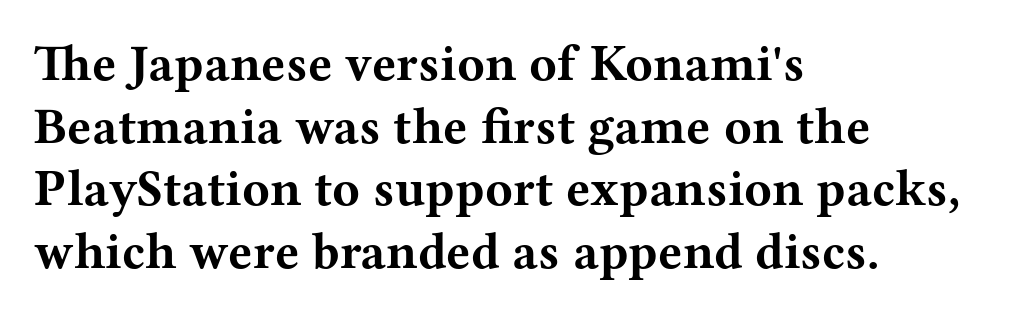
How are the letters spaced? Ordinarily, with no added tracking. You can tell it's not italic because the verticals are truly vertical. What kind of face is this? One with serifs. Each letter keeps its own natural width here, so spacing adapts to shape. The area under the type is left untouched.
